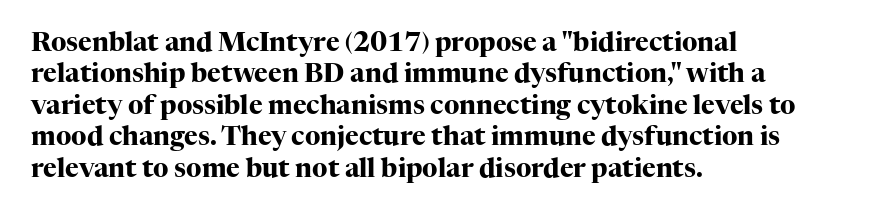
Q: Is the text bold? A: Yes.
Q: Is the text italic (slanted)? A: No, it is upright.
Q: Is the text underlined? A: No.
Q: How is the paragraph aligned? A: Left-aligned.
Q: Is the spacing between letters normal or unusually wide? A: Normal.
